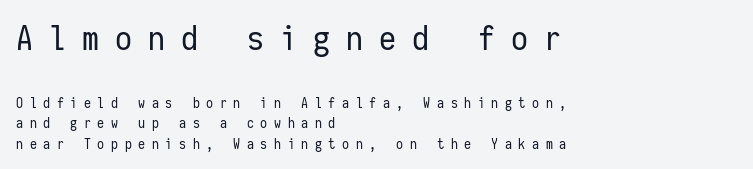
Visually the block forms a straight wall on the left and a jagged coastline on the right. Think of a typewriter: that constant character pitch is what you see here. The tracking reads as deliberately expanded to a designer's eye. Horizontal bands of white between lines are of average thickness. A bare baseline throughout the passage.
